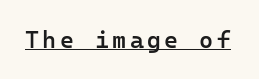
Glance below the letters and you will spot a drawn line. Nope, not italic — everything's standing straight. Does the weight exceed regular? Yes, but only to semibold.
